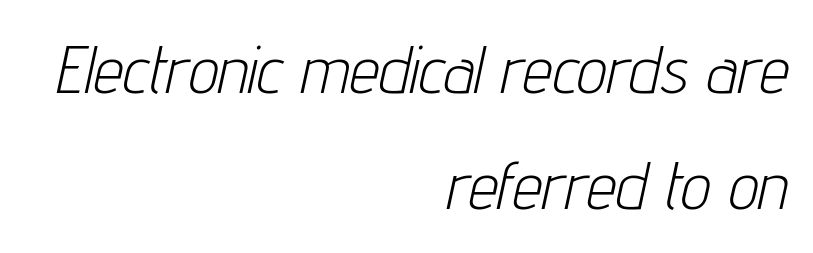
The image shows 67 px light, condensed type, italic (leaning right); set right-aligned, line spacing 1.73x, normal letter spacing, not underlined; low stroke contrast and a medium x-height.
